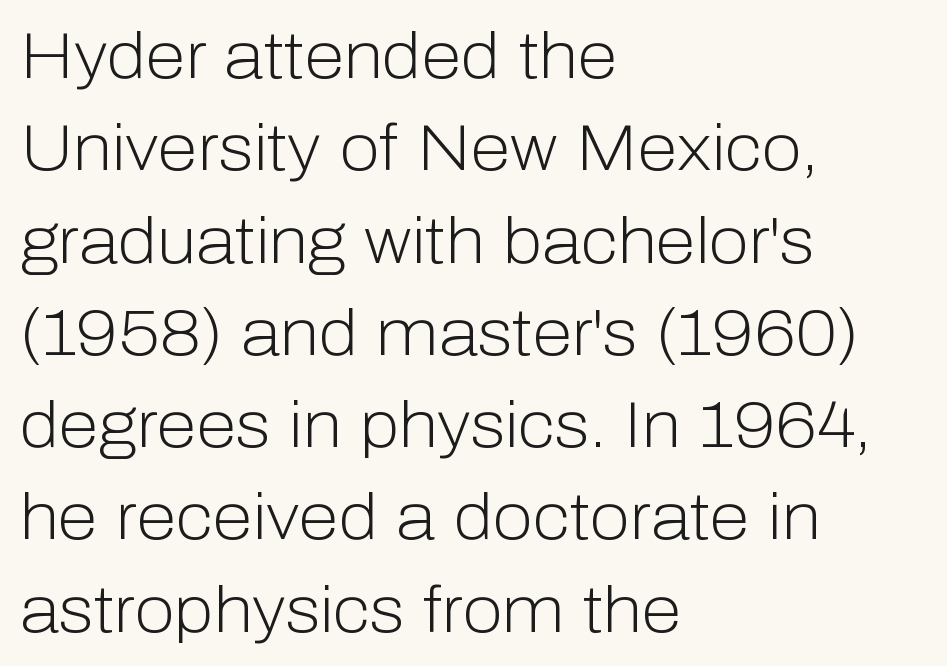
Q: Is the text bold? A: No.
Q: Is the text italic (slanted)? A: No, it is upright.
Q: Is the typeface a serif or a sans-serif typeface? A: Sans-serif.
Q: Is the text underlined? A: No.
Q: How is the paragraph aligned? A: Left-aligned.
Q: Is the spacing between letters normal or unusually wide? A: Normal.
Q: Is the spacing between lines tight, normal or loose? A: Normal.
Q: Width (condensed, normal, or wide)? A: Normal.
Q: Stroke contrast? A: Low.
Q: x-height? A: Medium.
Q: Monospaced? A: No.
